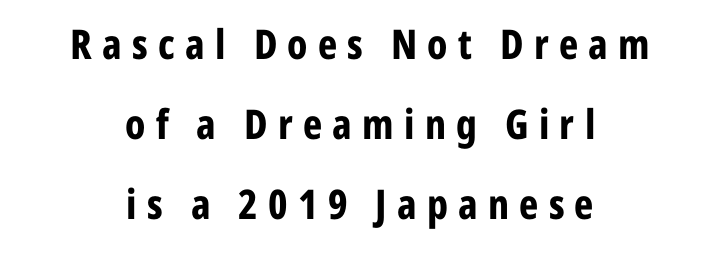
The image shows 41 px bold, condensed sans-serif type, upright; set centered, loose line spacing (1.95x), unusually wide letter spacing (+0.25 em), not underlined; low stroke contrast and a medium x-height.
